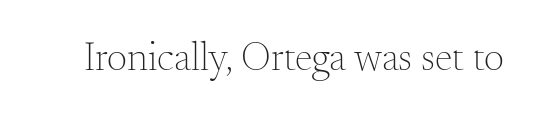
{"serif": "yes", "italic": "no", "bold": "no", "weight": "light", "width": "normal", "stroke_contrast": "medium", "x_height": "small", "monospaced": "no", "underline": "no", "letter_spacing": "normal", "letter_spacing_em": 0.0, "glyph_px": 40}
